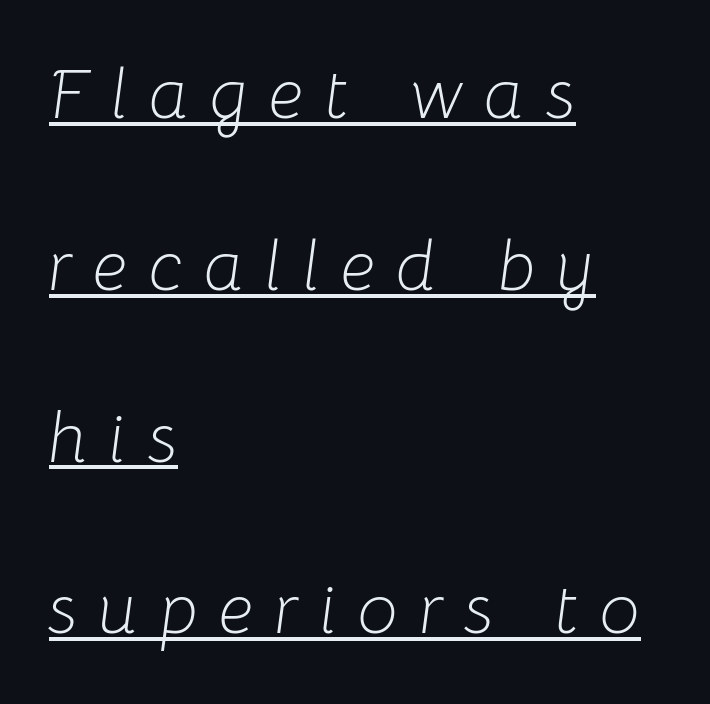
Q: Is the text bold? A: No.
Q: Is the text italic (slanted)? A: Yes, it leans right by about 8 degrees.
Q: Is the text underlined? A: Yes.
Q: How is the paragraph aligned? A: Left-aligned.
Q: Is the spacing between letters normal or unusually wide? A: Unusually wide.
Q: Is the spacing between lines tight, normal or loose? A: Loose.
Q: Width (condensed, normal, or wide)? A: Normal.
Q: Stroke contrast? A: Low.
Q: x-height? A: Medium.
Q: Monospaced? A: No.
